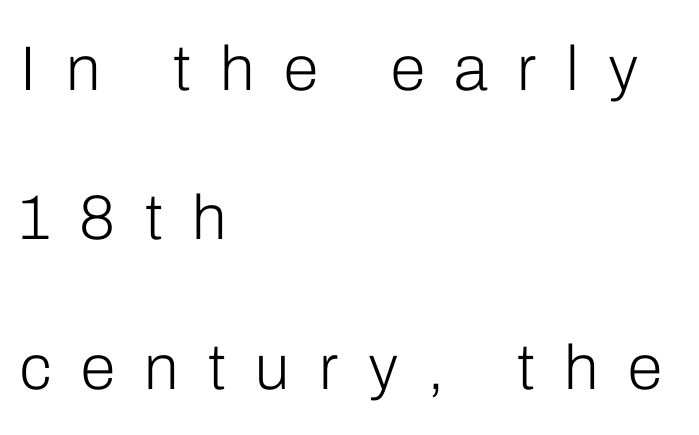
These lines are composed in type without serifs. Descenders are the only things crossing below the line. Weight: in the light-to-regular range. Spacing between characters has been opened up far beyond the box default. Posture: straight, roman, zero tilt. Regarding leading, the lines here are spaced well apart.
